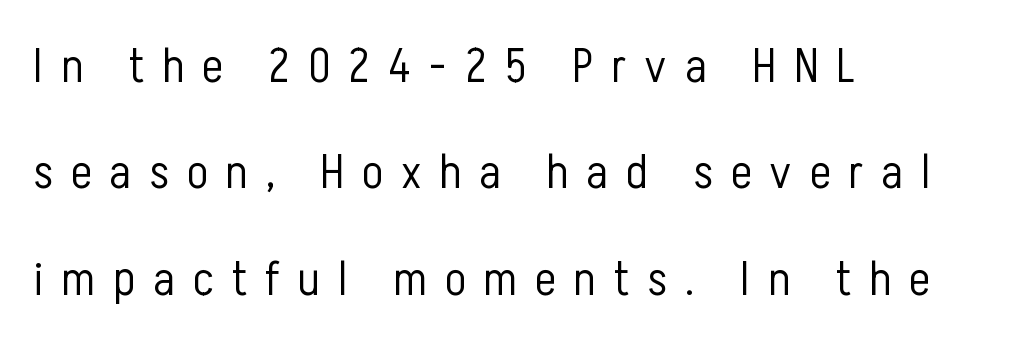
Does the copy run flush right? No — it runs flush left. The letterforms stand isolated, each surrounded by extra space. Quick note: not italic, upright. The font family rendered here belongs to the sans-serif group. Quick note: interline space is abundant.
